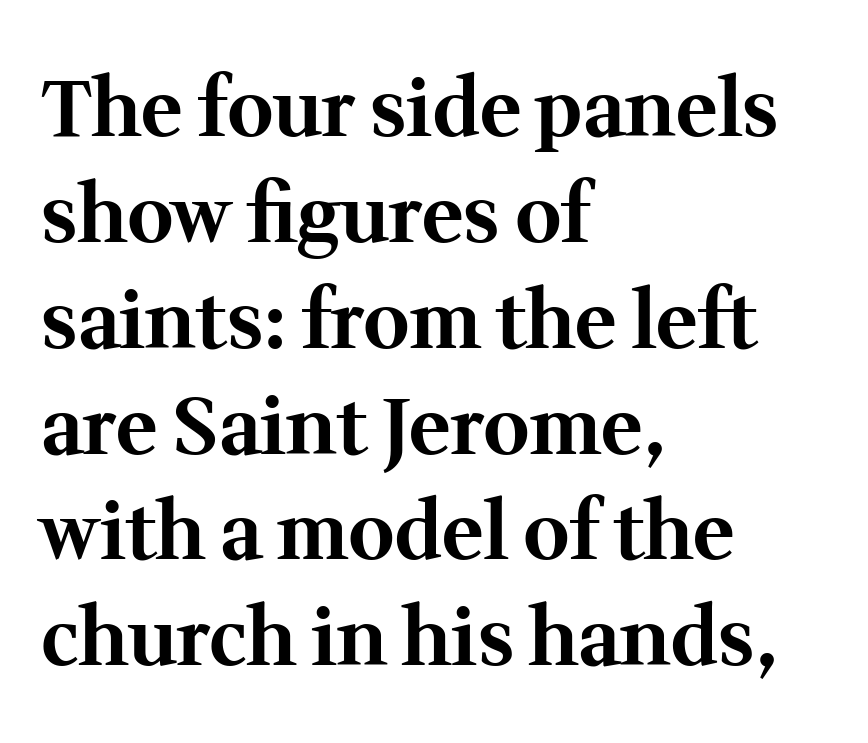
A dark, heavy texture on the line: the type is bold. A typesetter would mark this as roman, not italic. The rendering anchors every line to the left-hand side. The passage shown is typed in a proportional face where columns would drift. What kind of face is this? One with serifs.
